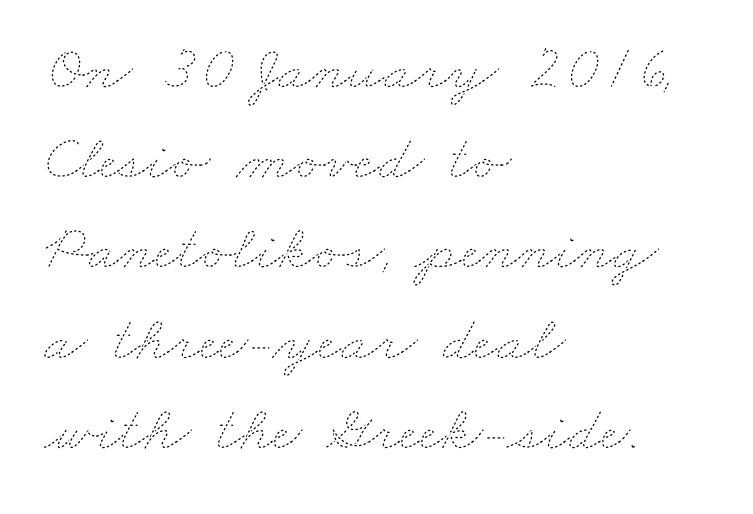
{"bold": "no", "weight": "thin", "width": "wide", "stroke_contrast": "low", "x_height": "small", "monospaced": "no", "underline": "no", "align": "left", "line_spacing": "normal", "line_spacing_ratio": 1.41, "letter_spacing": "normal", "letter_spacing_em": 0.0, "glyph_px": 64}
